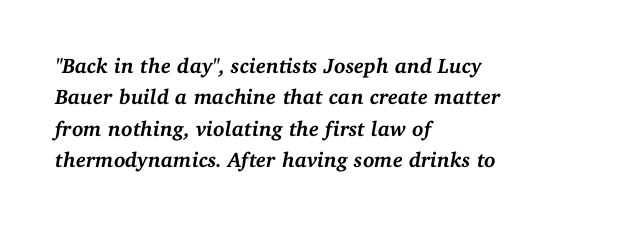
{"italic": "yes", "lean": "right", "slant_degrees": 11, "bold": "yes", "underline": "no", "align": "left", "line_spacing": "normal", "line_spacing_ratio": 1.5, "letter_spacing": "normal", "letter_spacing_em": 0.0, "glyph_px": 21}
